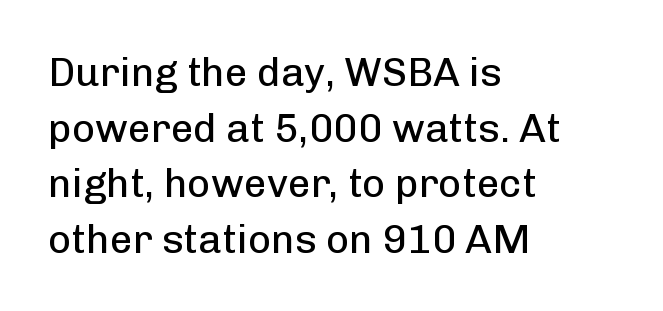
{"serif": "no", "italic": "no", "bold": "no", "weight": "regular", "width": "normal", "stroke_contrast": "low", "x_height": "medium", "monospaced": "no", "underline": "no", "align": "left", "line_spacing": "normal", "line_spacing_ratio": 1.39, "letter_spacing": "normal", "letter_spacing_em": 0.0, "glyph_px": 40}
